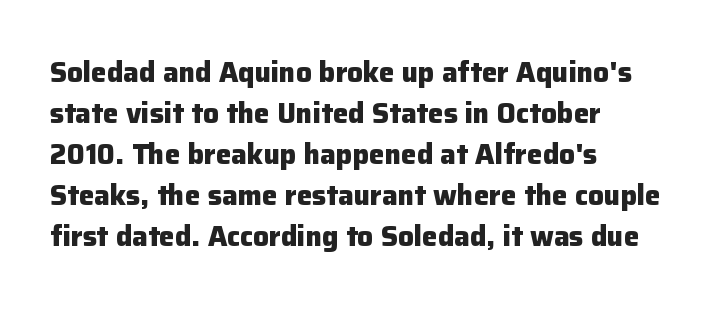
The image shows 28 px heavy sans-serif type, upright; set left-aligned, normal line spacing (1.46x), normal letter spacing, not underlined; low stroke contrast and a medium x-height.
